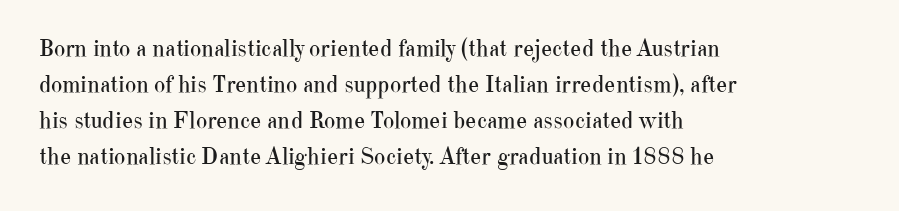
{"italic": "no", "bold": "no", "underline": "no", "align": "left", "line_spacing": "normal", "line_spacing_ratio": 1.5, "letter_spacing": "normal", "letter_spacing_em": 0.0, "glyph_px": 24}
